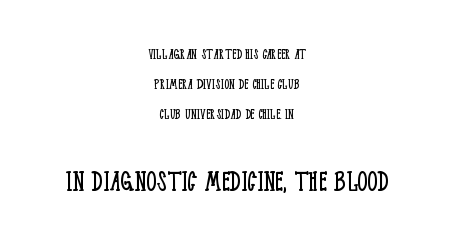
The image shows 32 px light, condensed serif type, upright; set centered, line spacing 1.89x, normal letter spacing, not underlined; the second (bottom) block is 2.0x larger; low stroke contrast and a large x-height.
